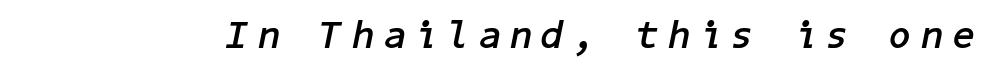
Glance below the letters and you will spot only blank space. An italicized treatment has been applied to the whole sample. You'd pick this weight for a headline — it's a proper bold. Substantial extra tracking has been applied to these lines.
